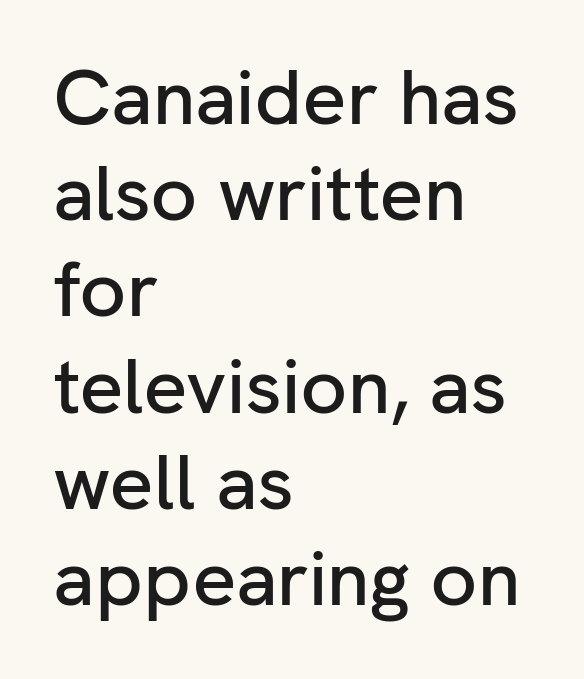
The image shows 77 px sans-serif type, upright; set left-aligned, normal line spacing (1.25x), normal letter spacing, not underlined; low stroke contrast and a medium x-height.
